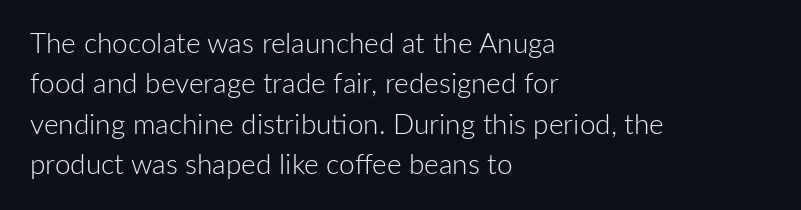
{"serif": "no", "italic": "no", "bold": "no", "weight": "light", "width": "normal", "stroke_contrast": "low", "x_height": "medium", "monospaced": "no", "underline": "no", "align": "left", "line_spacing": "normal", "line_spacing_ratio": 1.44, "letter_spacing": "normal", "letter_spacing_em": 0.0, "glyph_px": 28}
